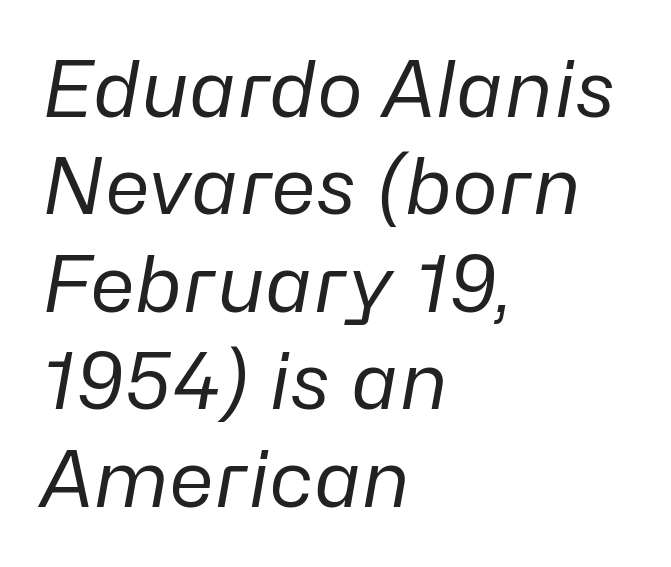
{"italic": "yes", "lean": "right", "slant_degrees": 10, "bold": "no", "weight": "regular", "width": "normal", "stroke_contrast": "low", "x_height": "medium", "monospaced": "no", "underline": "no", "align": "left", "line_spacing": "normal", "line_spacing_ratio": 1.25, "letter_spacing": "normal", "letter_spacing_em": 0.0, "glyph_px": 78}
